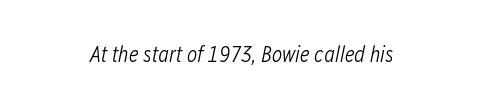
Q: Is the text bold? A: No.
Q: Is the text italic (slanted)? A: Yes, it leans right by about 12 degrees.
Q: Is the text underlined? A: No.
Q: Is the spacing between letters normal or unusually wide? A: Normal.
